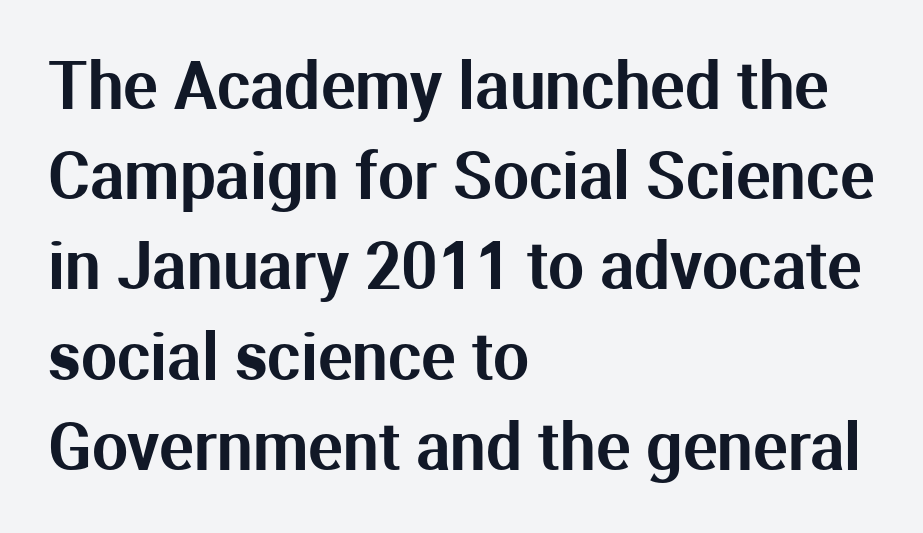
Q: Is the text italic (slanted)? A: No, it is upright.
Q: Is the typeface a serif or a sans-serif typeface? A: Sans-serif.
Q: Is the text underlined? A: No.
Q: How is the paragraph aligned? A: Left-aligned.
Q: Is the spacing between letters normal or unusually wide? A: Normal.
Q: Is the spacing between lines tight, normal or loose? A: Normal.
Q: Width (condensed, normal, or wide)? A: Normal.
Q: Stroke contrast? A: Medium.
Q: x-height? A: Medium.
Q: Monospaced? A: No.
